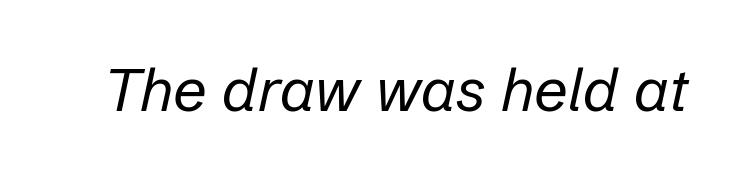
Q: Is the text bold? A: No.
Q: Is the text italic (slanted)? A: Yes, it leans right by about 12 degrees.
Q: Is the text underlined? A: No.
Q: Is the spacing between letters normal or unusually wide? A: Normal.
Q: Width (condensed, normal, or wide)? A: Normal.
Q: Stroke contrast? A: Low.
Q: x-height? A: Medium.
Q: Monospaced? A: No.
